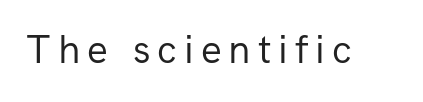
{"serif": "no", "italic": "no", "bold": "no", "weight": "regular", "width": "normal", "stroke_contrast": "low", "x_height": "medium", "monospaced": "no", "underline": "no", "glyph_px": 41}
